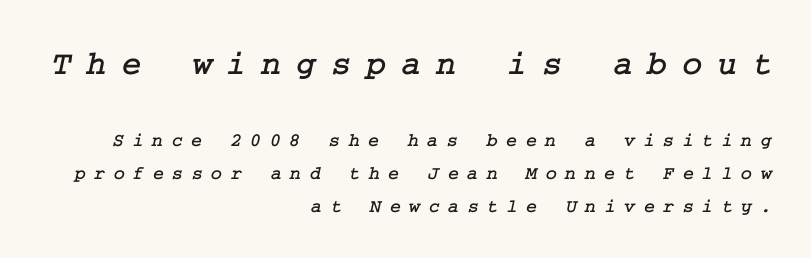
The image shows 34 px serif type; set right-aligned, line spacing 1.75x, unusually wide letter spacing (+0.44 em), not underlined; the first (top) block is 1.79x larger; low stroke contrast and a medium x-height.
